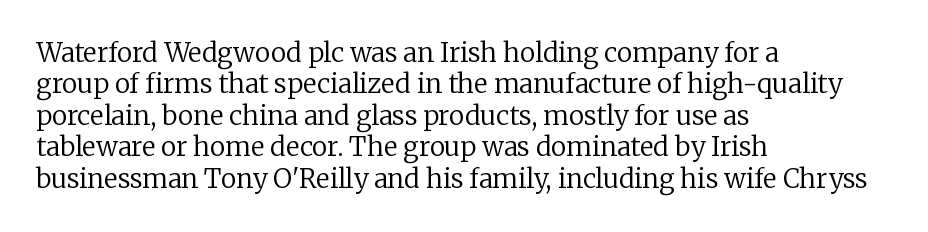
The image shows 26 px text type, upright; set left-aligned, line spacing 1.21x, normal letter spacing, not underlined.
